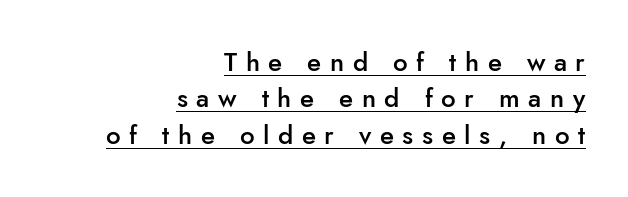
Q: Is the text bold? A: Semi-bold.
Q: Is the text italic (slanted)? A: No, it is upright.
Q: Is the text underlined? A: Yes.
Q: How is the paragraph aligned? A: Right-aligned.
Q: Is the spacing between letters normal or unusually wide? A: Unusually wide.
Q: Is the spacing between lines tight, normal or loose? A: Normal.
